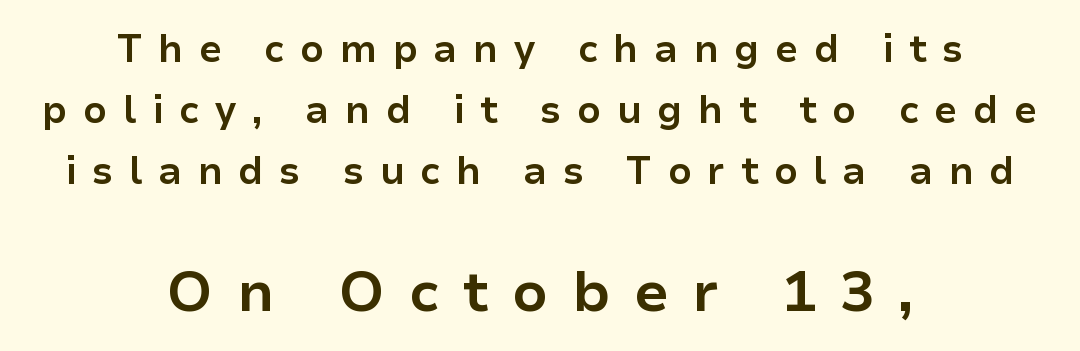
The image shows 57 px bold sans-serif type, upright; set centered, normal line spacing (1.61x), unusually wide letter spacing (+0.41 em), not underlined; the second (bottom) block is 1.5x larger; low stroke contrast and a medium x-height.
